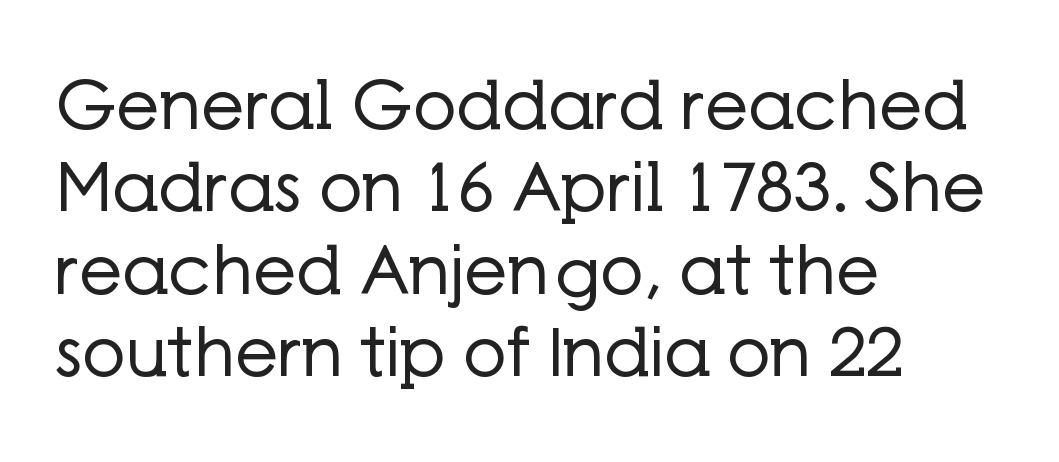
Q: Is the text bold? A: No.
Q: Is the text italic (slanted)? A: No, it is upright.
Q: Is the typeface a serif or a sans-serif typeface? A: Sans-serif.
Q: Is the text underlined? A: No.
Q: How is the paragraph aligned? A: Left-aligned.
Q: Is the spacing between letters normal or unusually wide? A: Normal.
Q: Width (condensed, normal, or wide)? A: Normal.
Q: Stroke contrast? A: Low.
Q: x-height? A: Medium.
Q: Monospaced? A: No.
